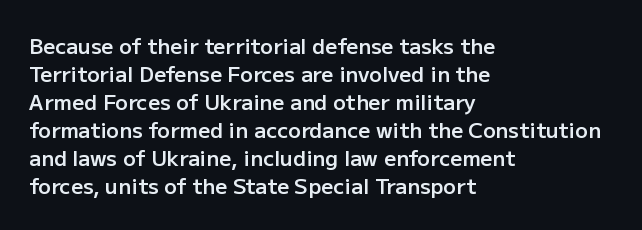
This is moderately heavy type, rendered in semibold. The baseline area is clear. The horizontal fit of the characters is conventional and even. Layout note: lines flush left.
